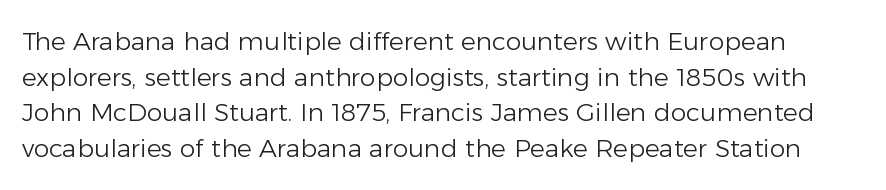
The image shows 25 px text type, upright; set normal line spacing (1.43x), normal letter spacing, not underlined.
